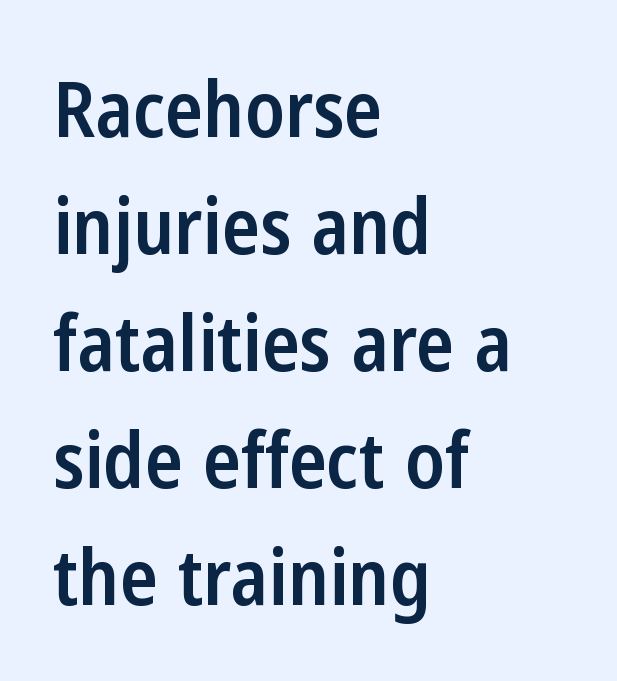
This rendering uses left alignment, leaving the right contour irregular. Does extra space separate the letters? No, they use regular spacing. Slightly chunky letters — semibold, I'd say, not full bold. Interline gaps are of average width in this sample. A typesetter would label this face a sans.
